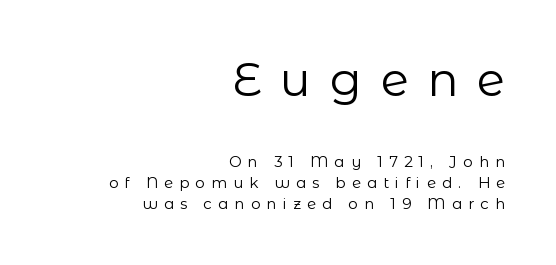
The image shows 46 px regular-weight sans-serif type, upright; set right-aligned, normal line spacing (1.4x), unusually wide letter spacing (+0.41 em), not underlined; the first (top) block is 3.07x larger; low stroke contrast and a medium x-height.
